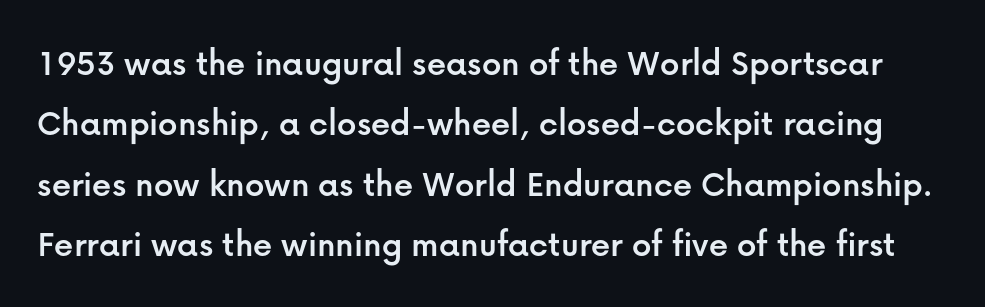
{"serif": "no", "italic": "no", "width": "normal", "stroke_contrast": "low", "x_height": "medium", "monospaced": "no", "underline": "no", "line_spacing": "normal", "line_spacing_ratio": 1.59, "letter_spacing": "normal", "letter_spacing_em": 0.0, "glyph_px": 38}
